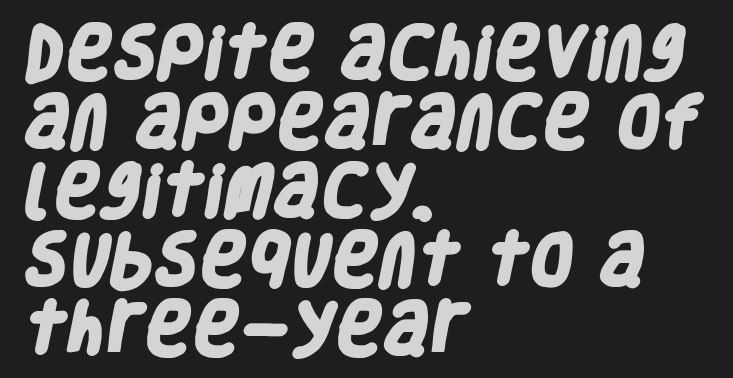
Characters follow at the spacing the type designer built in. A classic flush-left, rag-right setting is used for this passage. These lines are rendered in a variable-pitch font. Is the type bold? Yes — the strokes are clearly thick and heavy. The strip under each line holds only bare page. No feet cap the strokes, marking this as sans-serif type.
